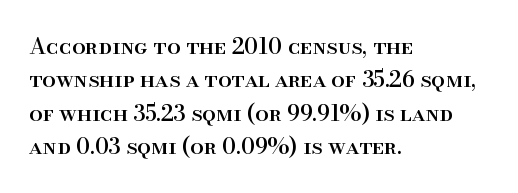
Regarding leading, the lines here are spaced in the standard way. The typography opts for an upright posture over an oblique one. Caption: multi-line text, flush left, ragged right. Nothing unusual about the tracking: characters are spaced as the font intends.
